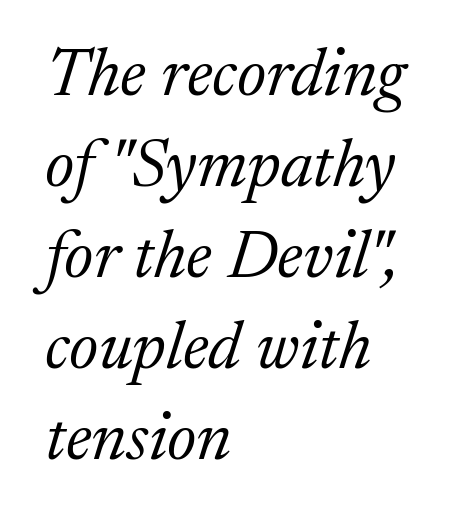
The image shows 68 px light serif type, italic (leaning right); set left-aligned, normal line spacing (1.34x), normal letter spacing, not underlined; medium stroke contrast and a medium x-height.
